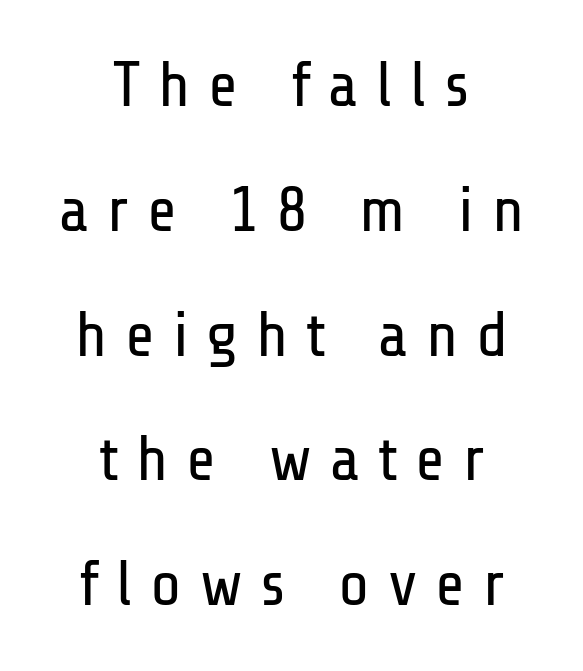
The image shows 64 px regular-weight, condensed sans-serif type, upright; set centered, loose line spacing (1.95x), unusually wide letter spacing (+0.28 em), not underlined; low stroke contrast and a medium x-height.
